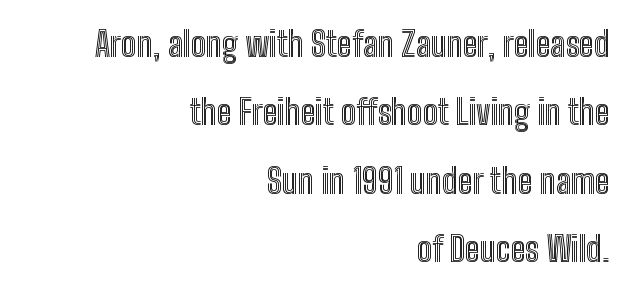
Q: Is the text italic (slanted)? A: No, it is upright.
Q: Is the text underlined? A: No.
Q: How is the paragraph aligned? A: Right-aligned.
Q: Is the spacing between letters normal or unusually wide? A: Normal.
Q: Is the spacing between lines tight, normal or loose? A: Loose.
Q: Width (condensed, normal, or wide)? A: Condensed.
Q: x-height? A: Medium.
Q: Monospaced? A: No.
